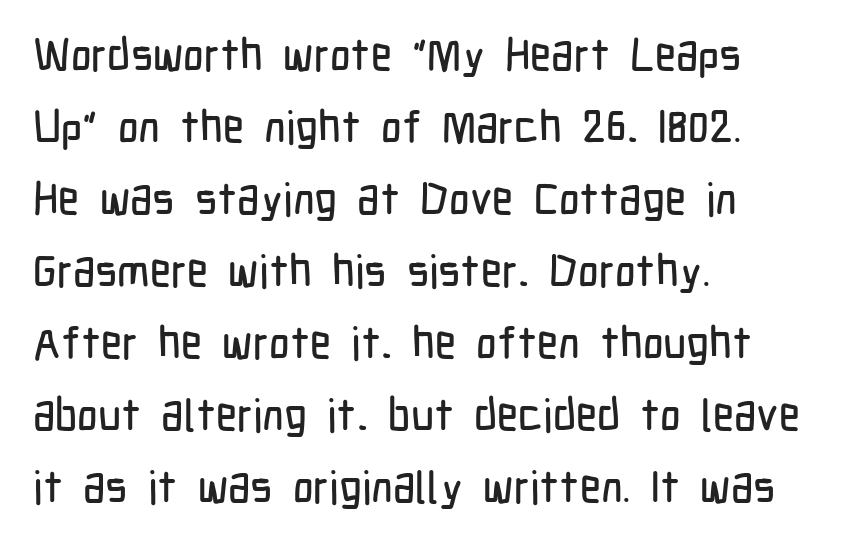
The image shows 45 px condensed sans-serif type, upright; set left-aligned, normal line spacing (1.6x), normal letter spacing, not underlined; low stroke contrast and a medium x-height.
